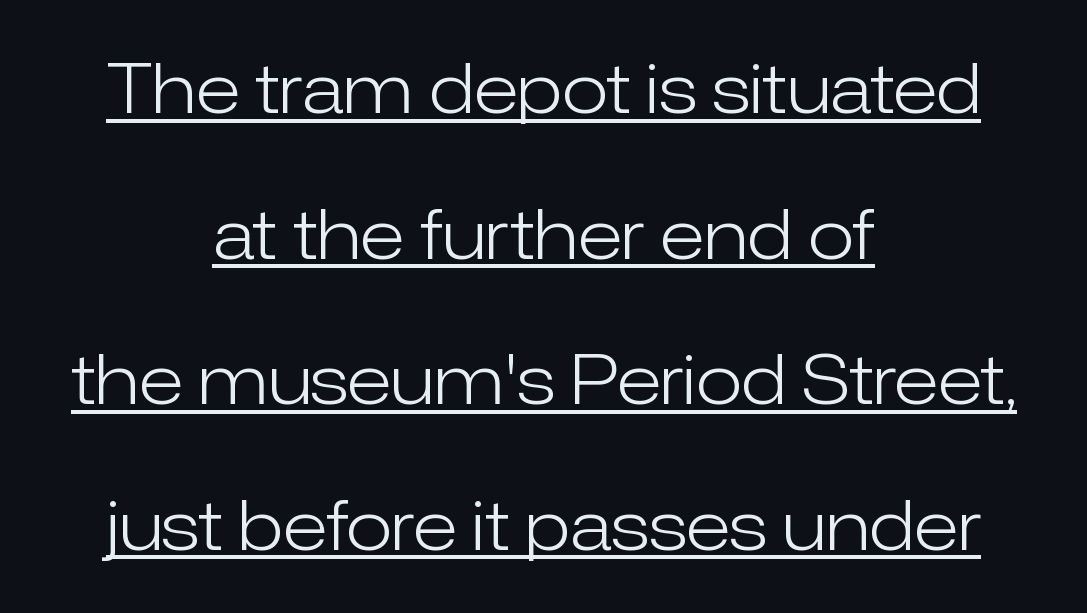
Q: Is the text bold? A: No.
Q: Is the text italic (slanted)? A: No, it is upright.
Q: Is the typeface a serif or a sans-serif typeface? A: Sans-serif.
Q: Is the text underlined? A: Yes.
Q: How is the paragraph aligned? A: Centered.
Q: Is the spacing between letters normal or unusually wide? A: Normal.
Q: Is the spacing between lines tight, normal or loose? A: Loose.
Q: Width (condensed, normal, or wide)? A: Normal.
Q: Stroke contrast? A: Low.
Q: x-height? A: Medium.
Q: Monospaced? A: No.
